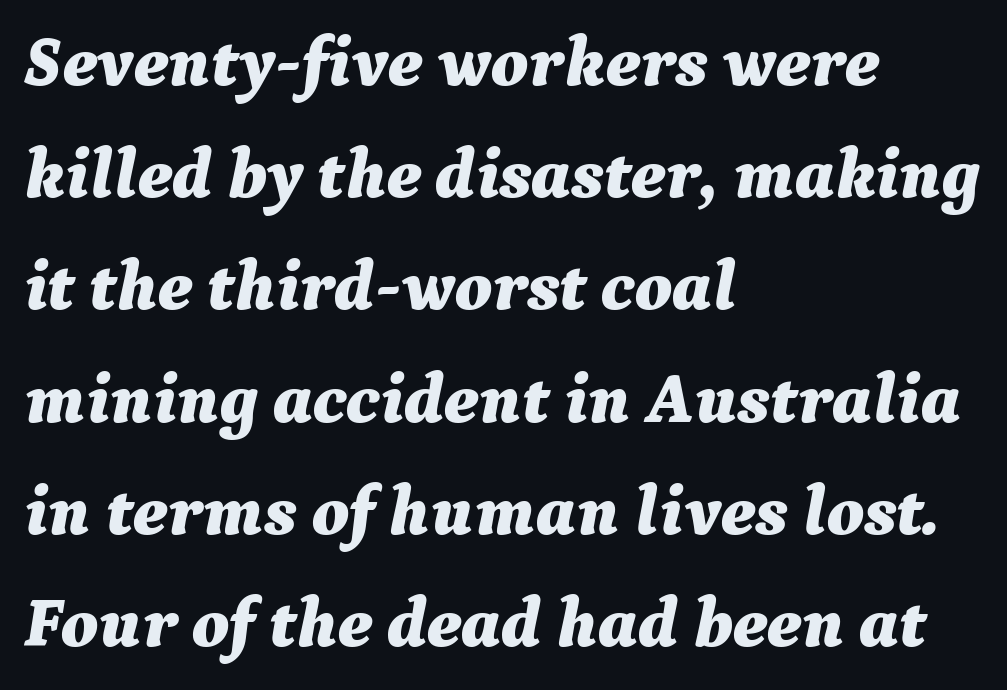
The foot of each line stays bare and open. The typesetter chose a ragged-right arrangement here. I'd describe the lettering as bold — thick and assertive. Tracking value appears to be zero — textbook default spacing. Italic: yes, the glyphs are oblique.
